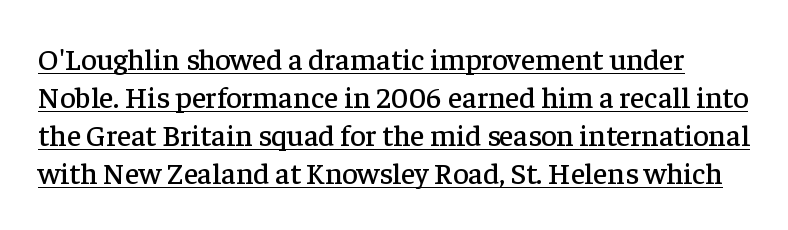
The image shows 30 px serif type, upright; set normal line spacing (1.27x), normal letter spacing, underlined; low stroke contrast and a medium x-height.
